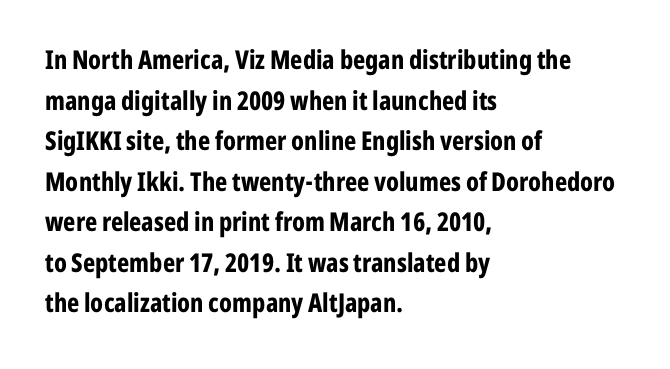
Students, note that the glyphs here touch the page at normal intervals. Lines of text with bare space underneath. Short and long lines alike share a common starting point at left. The font's upright variant was chosen for this text.
